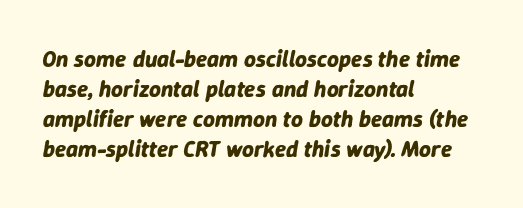
Typesetter's note: full bold, strokes at maximum text heaviness. The axis of the letterforms is tilted away from vertical. What's the leading like? Ordinary, nothing unusual. One-word summary of the alignment: left. You could call the tracking neutral — neither tight nor loose. A clean baseline with only descenders dipping below it.
